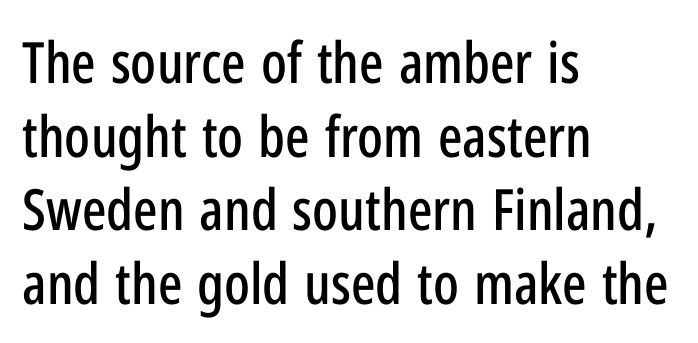
Q: Is the text italic (slanted)? A: No, it is upright.
Q: Is the typeface a serif or a sans-serif typeface? A: Sans-serif.
Q: Is the text underlined? A: No.
Q: How is the paragraph aligned? A: Left-aligned.
Q: Is the spacing between letters normal or unusually wide? A: Normal.
Q: Is the spacing between lines tight, normal or loose? A: Normal.
Q: Width (condensed, normal, or wide)? A: Condensed.
Q: Stroke contrast? A: Low.
Q: x-height? A: Medium.
Q: Monospaced? A: No.
